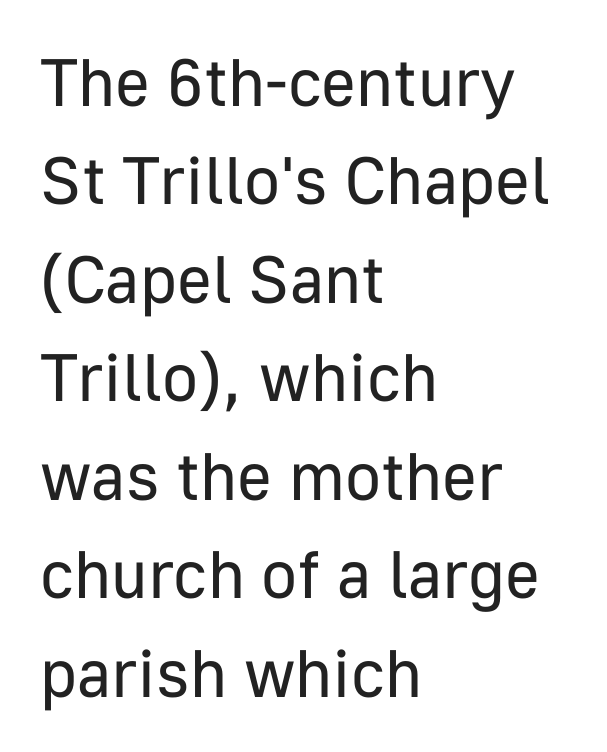
{"serif": "no", "italic": "no", "bold": "no", "weight": "regular", "width": "normal", "stroke_contrast": "low", "x_height": "medium", "monospaced": "no", "underline": "no", "align": "left", "line_spacing": "normal", "line_spacing_ratio": 1.47, "letter_spacing": "normal", "letter_spacing_em": 0.0, "glyph_px": 67}
